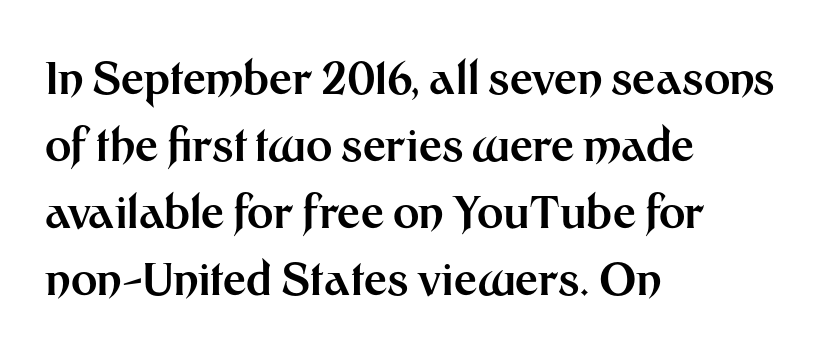
{"serif": "no", "italic": "no", "bold": "yes", "weight": "bold", "width": "normal", "stroke_contrast": "medium", "x_height": "medium", "monospaced": "no", "underline": "no", "align": "left", "line_spacing": "normal", "line_spacing_ratio": 1.49, "letter_spacing": "normal", "letter_spacing_em": 0.0, "glyph_px": 45}
